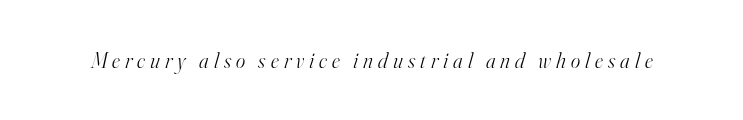
Q: Is the text bold? A: No.
Q: Is the text italic (slanted)? A: Yes, it leans right by about 16 degrees.
Q: Is the text underlined? A: No.
Q: Is the spacing between letters normal or unusually wide? A: Unusually wide.
